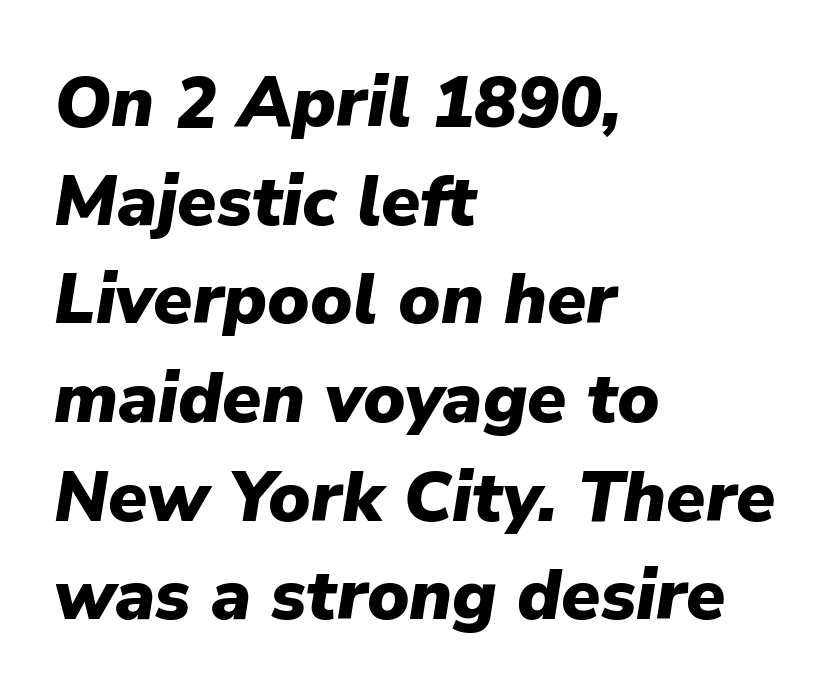
Q: Is the text bold? A: Yes.
Q: Is the text italic (slanted)? A: Yes, it leans right by about 9 degrees.
Q: Is the text underlined? A: No.
Q: How is the paragraph aligned? A: Left-aligned.
Q: Is the spacing between letters normal or unusually wide? A: Normal.
Q: Is the spacing between lines tight, normal or loose? A: Normal.
Q: Width (condensed, normal, or wide)? A: Normal.
Q: Stroke contrast? A: Low.
Q: x-height? A: Medium.
Q: Monospaced? A: No.
